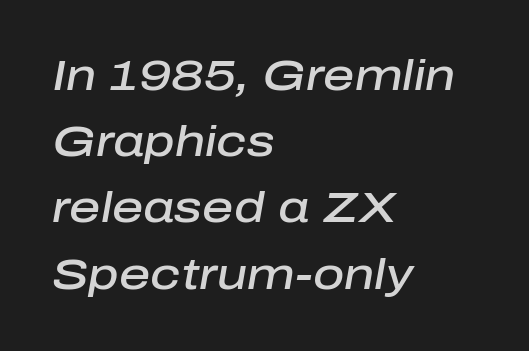
The image shows 43 px semibold type, italic (leaning right); set left-aligned, normal line spacing (1.54x), normal letter spacing, not underlined; low stroke contrast and a medium x-height.
